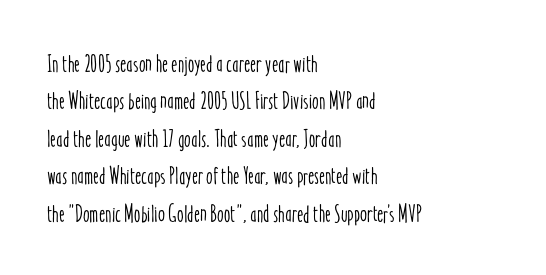
Quick note: interline space is typical. Ordinary non-slanted type is in use. The glyphs are unaccompanied by any horizontal stroke below them. The setting favours the left margin, as ordinary paragraphs usually do.
